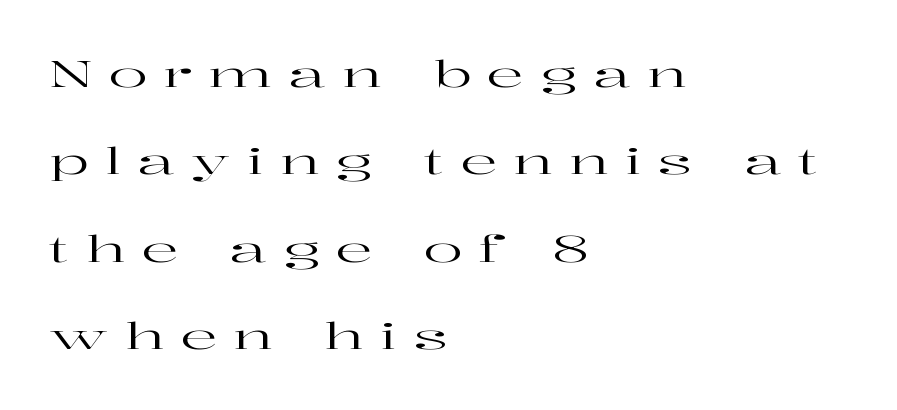
Q: Is the text italic (slanted)? A: No, it is upright.
Q: Is the typeface a serif or a sans-serif typeface? A: Serif.
Q: Is the text underlined? A: No.
Q: How is the paragraph aligned? A: Left-aligned.
Q: Is the spacing between letters normal or unusually wide? A: Unusually wide.
Q: Is the spacing between lines tight, normal or loose? A: Loose.
Q: Width (condensed, normal, or wide)? A: Wide.
Q: Stroke contrast? A: High.
Q: x-height? A: Medium.
Q: Monospaced? A: No.
